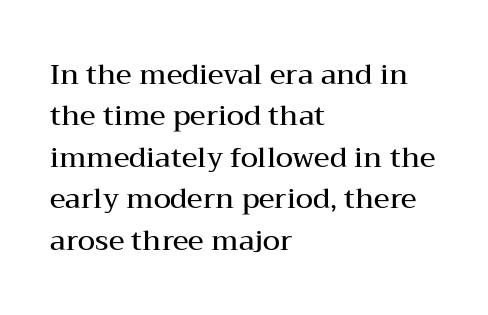
Q: Is the text bold? A: Semi-bold.
Q: Is the text italic (slanted)? A: No, it is upright.
Q: Is the typeface a serif or a sans-serif typeface? A: Serif.
Q: Is the text underlined? A: No.
Q: How is the paragraph aligned? A: Left-aligned.
Q: Is the spacing between letters normal or unusually wide? A: Normal.
Q: Is the spacing between lines tight, normal or loose? A: Normal.
Q: Width (condensed, normal, or wide)? A: Wide.
Q: Stroke contrast? A: Medium.
Q: x-height? A: Medium.
Q: Monospaced? A: No.
